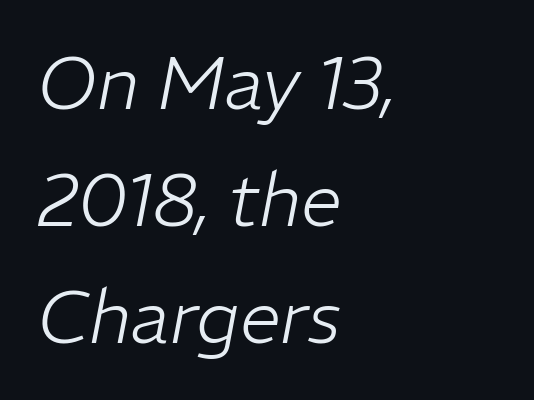
Think of a printed novel: that variable character pitch is what you see here. The cut favours lightness, reaching ordinary text weight at its darkest. The paragraph shown leans on its left margin. Here the glyphs are tracked normally, forming tight word shapes. Posture: slanted.
